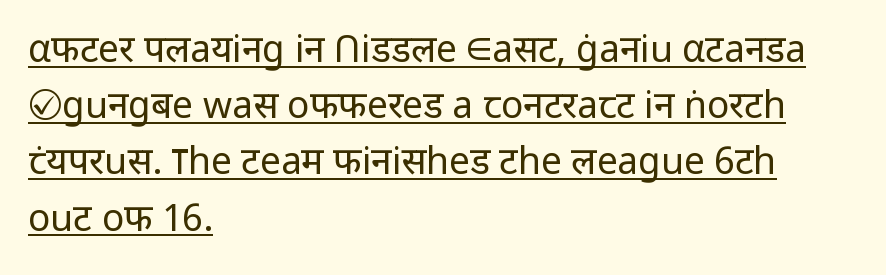
Stroke mass is kept to a normal reading level or below. Quick note: underline on. The typeface chosen for these lines omits serifs. The type is set solid horizontally, with unmodified tracking.
